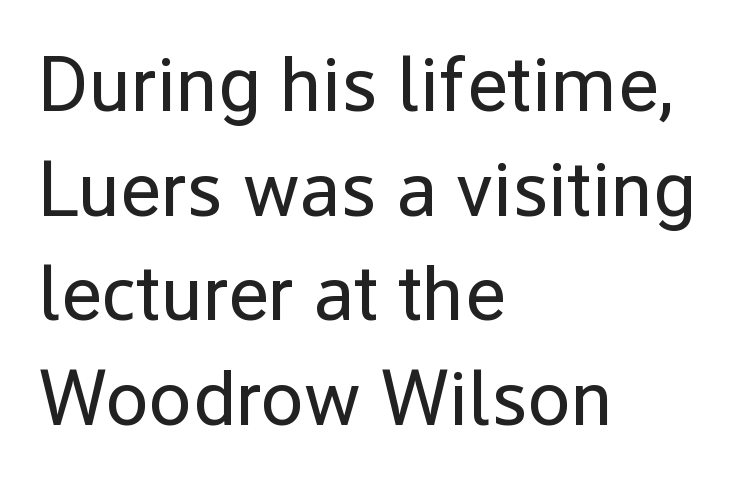
Letters have the restrained weight of plain body copy at most. Regular leading. Each line starts at the same left margin while the right side varies. Varying glyph widths throughout — classic text-font behaviour.
